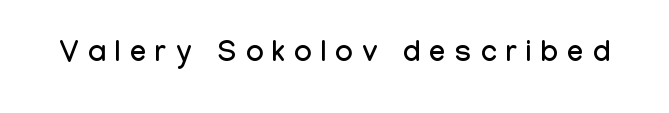
{"serif": "no", "italic": "no", "width": "condensed", "stroke_contrast": "low", "x_height": "medium", "monospaced": "no", "underline": "no", "letter_spacing": "wide", "letter_spacing_em": 0.32, "glyph_px": 29}
